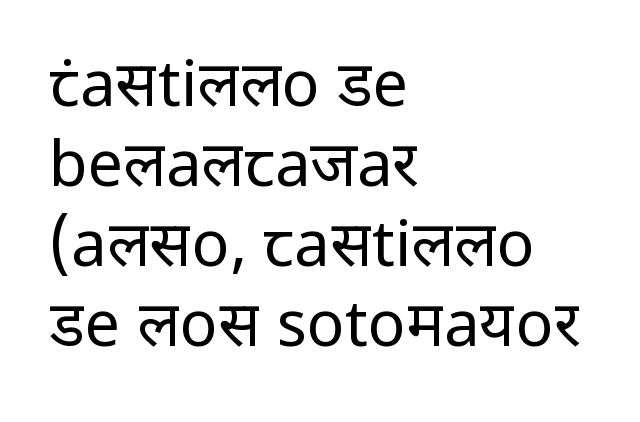
Leading: standard. Looks like regular typesetting: each glyph gets only the width it needs. In CSS terms this would be text-align: left. Each row of text sits above clean, open space. The letterforms sit shoulder to shoulder at normal distance. Is this a heavy cut? Hardly; it is regular or lighter.
